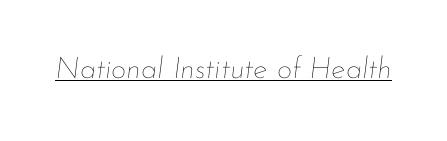
The axis of the letterforms is tilted away from vertical. Stem width sits at or under what a default text font uses. The rendered words wear a rule along their underside. Here the designer chose a conventional face with non-uniform glyph widths. The line texture is even and compact thanks to regular tracking.
